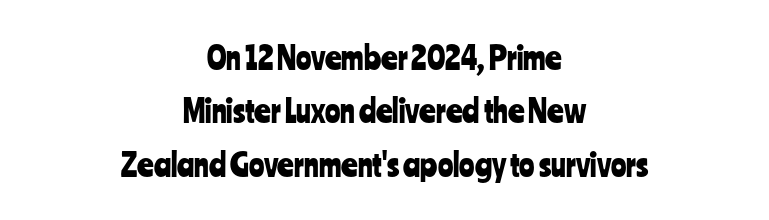
{"serif": "no", "italic": "no", "width": "condensed", "stroke_contrast": "low", "x_height": "medium", "monospaced": "no", "underline": "no", "align": "center", "line_spacing": "normal", "line_spacing_ratio": 1.67, "letter_spacing": "normal", "letter_spacing_em": 0.0, "glyph_px": 32}
